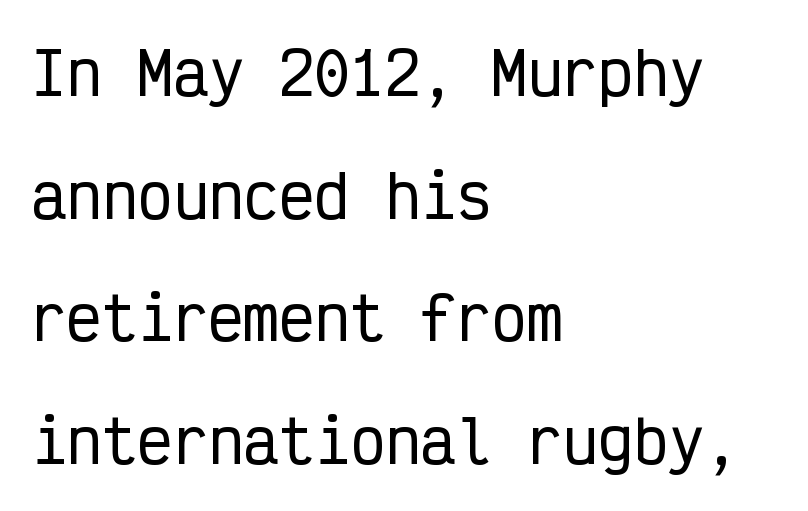
Typographically, this falls in the sans-serif category. Horizontally, the lines are justified to the leading edge only. In terms of posture, this sample is upright. Compared with typical paragraphs, the rows here are farther apart.
